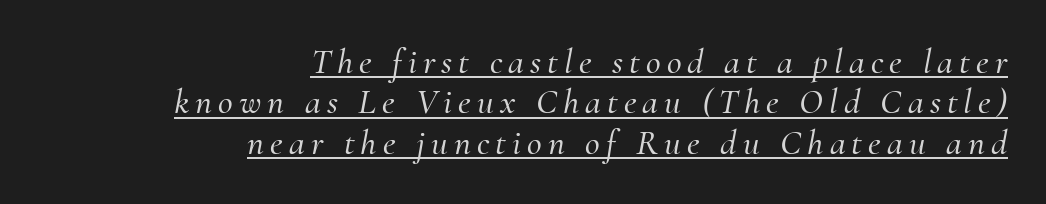
The image shows 36 px serif type, italic (leaning right); set right-aligned, tight line spacing (1.12x), underlined; medium stroke contrast and a small x-height.
